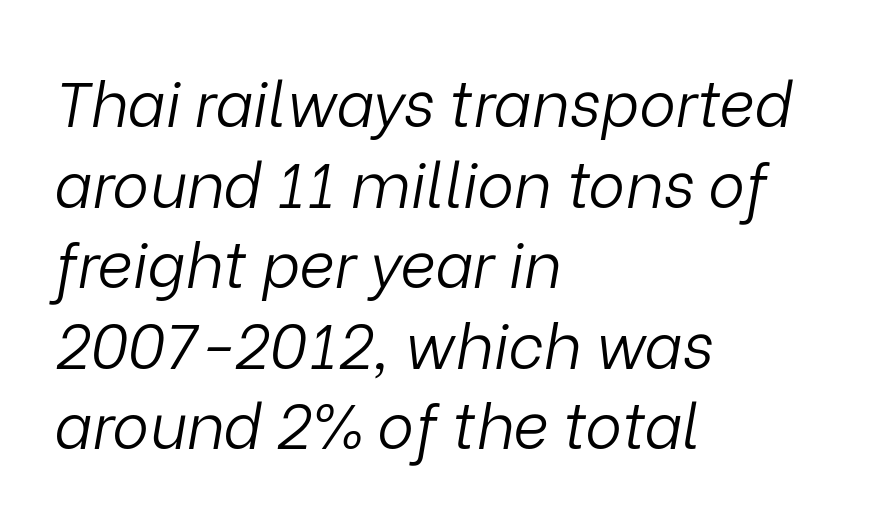
Nothing heavy about these letters — not bold at all. This is oblique type, the kind used for emphasis or titles. A typesetter would call this leading conventional body-copy spacing. Observe the ordinary spacing: letters are neighbours, not strangers.
